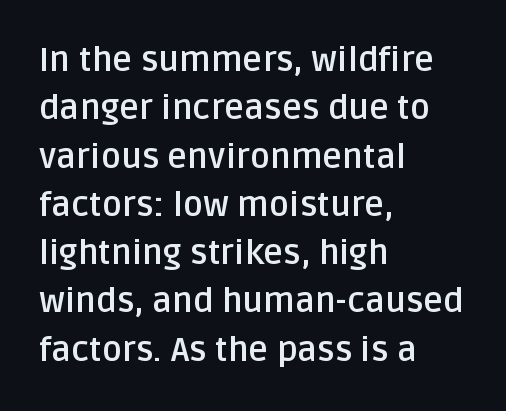
The image shows 34 px semibold sans-serif type, upright; set left-aligned, normal line spacing (1.42x), normal letter spacing, not underlined; low stroke contrast and a large x-height.
